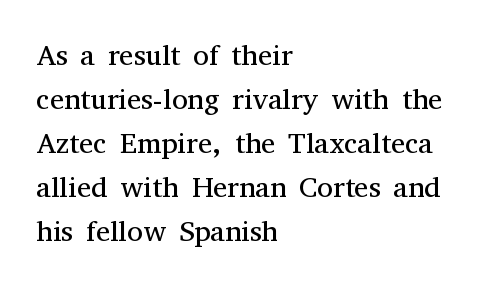
Q: Is the text bold? A: No.
Q: Is the text italic (slanted)? A: No, it is upright.
Q: Is the typeface a serif or a sans-serif typeface? A: Serif.
Q: Is the text underlined? A: No.
Q: How is the paragraph aligned? A: Left-aligned.
Q: Is the spacing between letters normal or unusually wide? A: Normal.
Q: Is the spacing between lines tight, normal or loose? A: Normal.
Q: Width (condensed, normal, or wide)? A: Normal.
Q: Stroke contrast? A: Medium.
Q: x-height? A: Medium.
Q: Monospaced? A: No.
